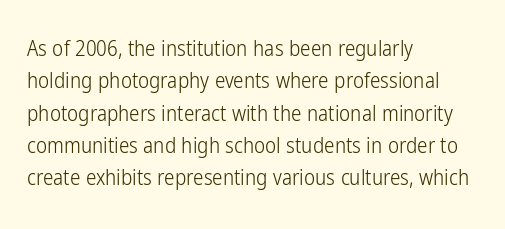
Q: Is the text bold? A: No.
Q: Is the text italic (slanted)? A: No, it is upright.
Q: Is the text underlined? A: No.
Q: How is the paragraph aligned? A: Left-aligned.
Q: Is the spacing between letters normal or unusually wide? A: Normal.
Q: Is the spacing between lines tight, normal or loose? A: Normal.
